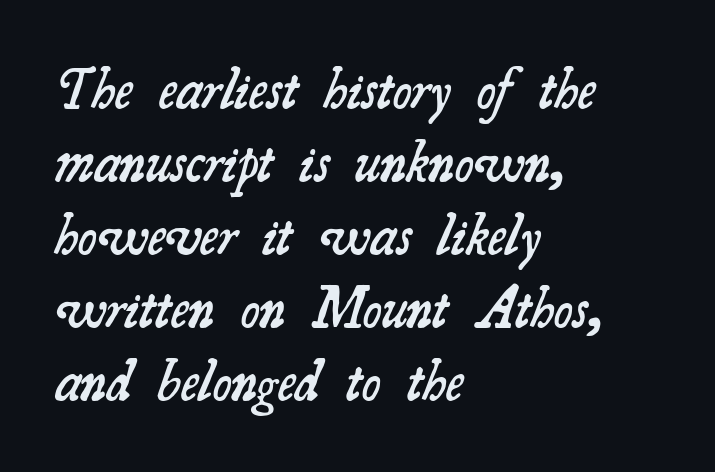
The image shows 57 px semibold serif type; set left-aligned, normal line spacing (1.28x), normal letter spacing, not underlined; medium stroke contrast and a small x-height.
